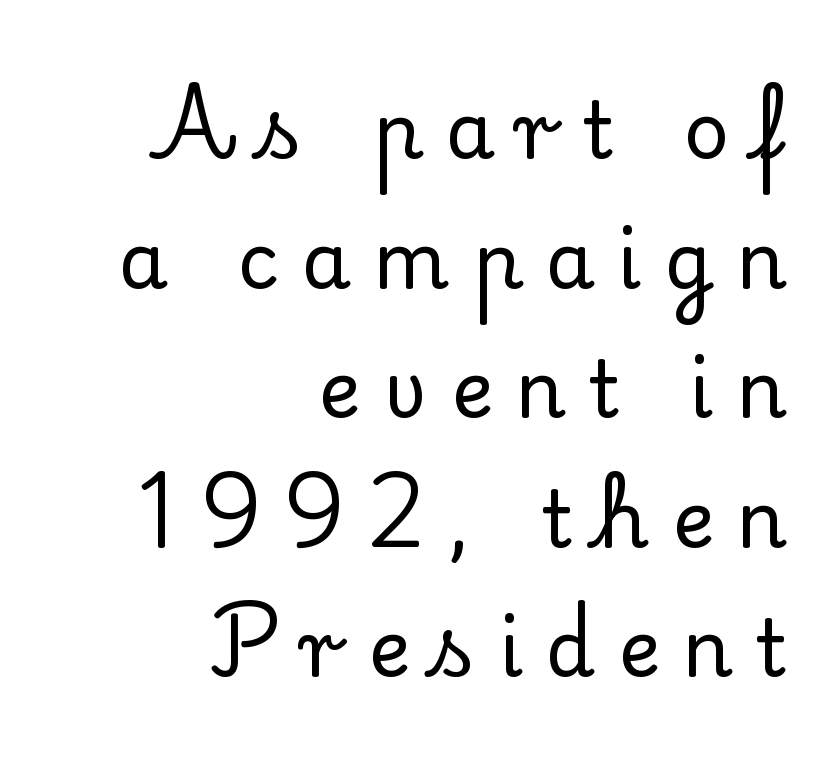
{"serif": "yes", "italic": "no", "width": "normal", "stroke_contrast": "low", "x_height": "small", "monospaced": "no", "underline": "no", "align": "right", "line_spacing": "normal", "line_spacing_ratio": 1.64, "letter_spacing": "wide", "letter_spacing_em": 0.29, "glyph_px": 79}
